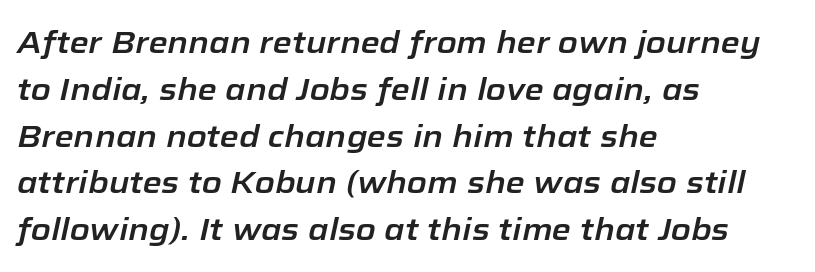
The image shows 31 px text type, italic (leaning right); set left-aligned, normal line spacing (1.51x), normal letter spacing, not underlined; low stroke contrast and a medium x-height.
